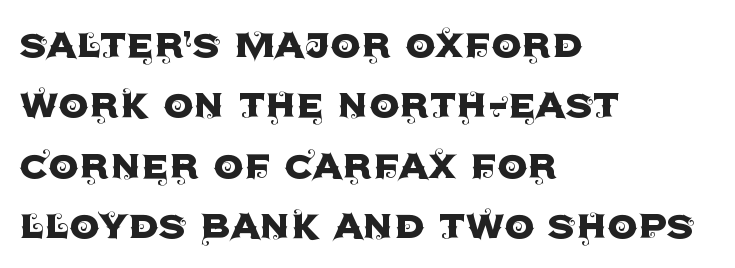
Q: Is the text italic (slanted)? A: No, it is upright.
Q: Is the typeface a serif or a sans-serif typeface? A: Sans-serif.
Q: Is the text underlined? A: No.
Q: How is the paragraph aligned? A: Left-aligned.
Q: Is the spacing between letters normal or unusually wide? A: Normal.
Q: Is the spacing between lines tight, normal or loose? A: Normal.
Q: Width (condensed, normal, or wide)? A: Normal.
Q: x-height? A: Large.
Q: Monospaced? A: No.
